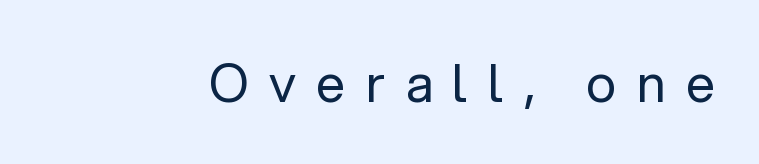
The image shows 52 px regular-weight sans-serif type, upright; set unusually wide letter spacing (+0.39 em), not underlined; low stroke contrast and a medium x-height.
